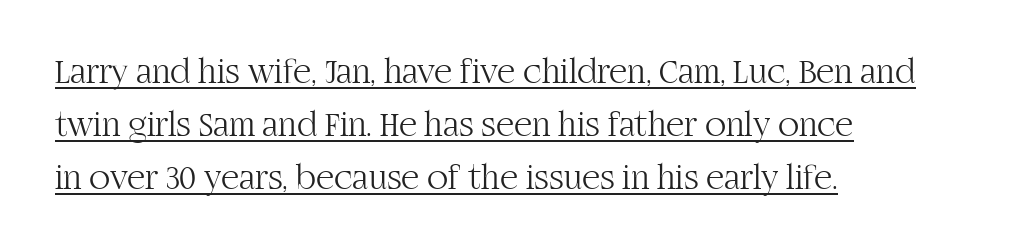
{"serif": "yes", "italic": "no", "bold": "no", "weight": "light", "width": "normal", "stroke_contrast": "high", "x_height": "large", "monospaced": "no", "underline": "yes", "align": "left", "line_spacing": "normal", "line_spacing_ratio": 1.51, "letter_spacing": "normal", "letter_spacing_em": 0.0, "glyph_px": 35}
